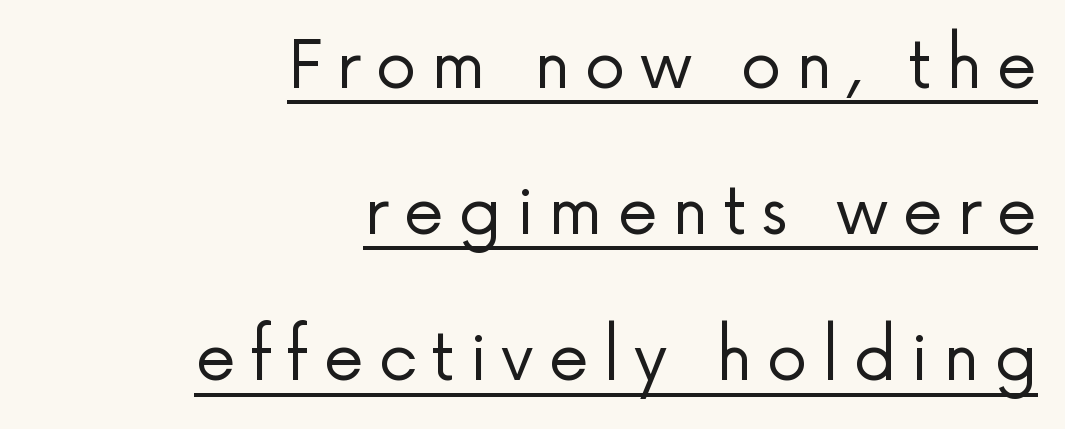
The image shows 65 px regular-weight sans-serif type, upright; set right-aligned, loose line spacing (2.25x), unusually wide letter spacing (+0.22 em), underlined; low stroke contrast and a medium x-height.
